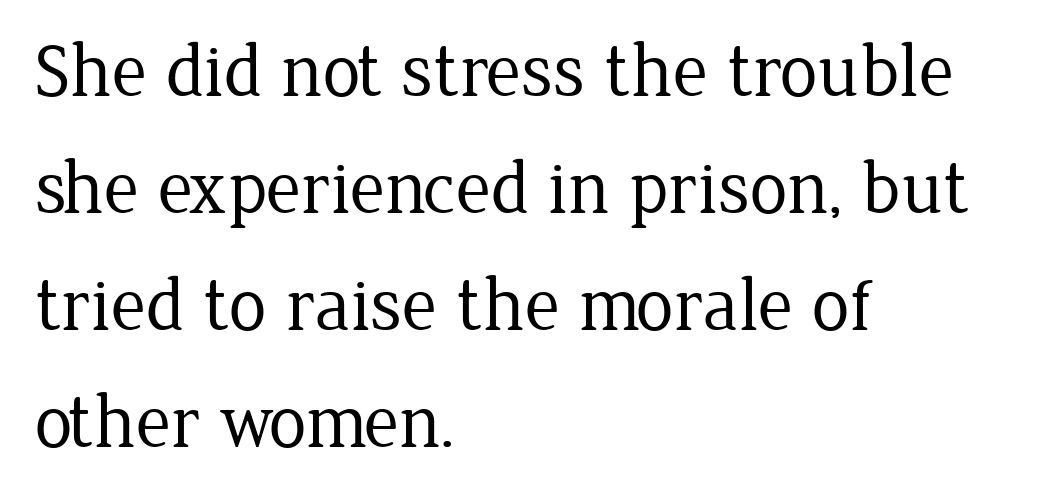
The image shows 76 px regular-weight serif type, upright; set left-aligned, normal line spacing (1.54x), normal letter spacing, not underlined; low stroke contrast and a medium x-height.
